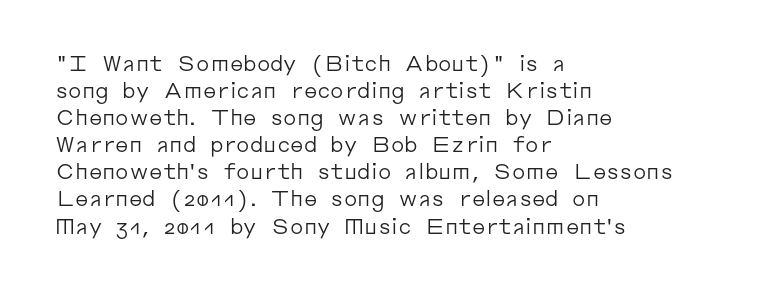
Q: Is the text bold? A: No.
Q: Is the text italic (slanted)? A: No, it is upright.
Q: Is the text underlined? A: No.
Q: How is the paragraph aligned? A: Left-aligned.
Q: Is the spacing between letters normal or unusually wide? A: Normal.
Q: Is the spacing between lines tight, normal or loose? A: Normal.
